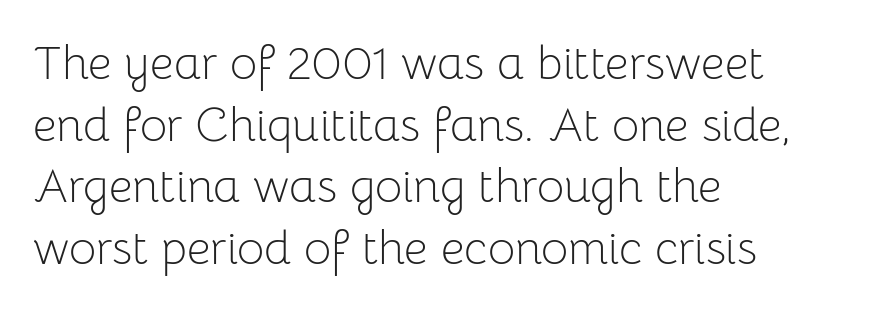
{"serif": "no", "italic": "no", "bold": "no", "weight": "light", "width": "normal", "stroke_contrast": "low", "x_height": "medium", "monospaced": "no", "underline": "no", "align": "left", "line_spacing": "normal", "line_spacing_ratio": 1.31, "letter_spacing": "normal", "letter_spacing_em": 0.0, "glyph_px": 47}
